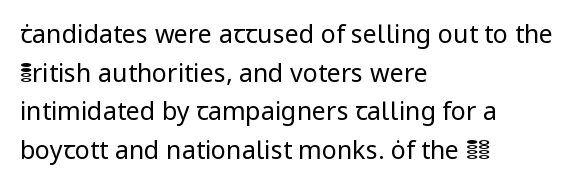
{"italic": "no", "bold": "no", "underline": "no", "align": "left", "line_spacing": "normal", "line_spacing_ratio": 1.55, "letter_spacing": "normal", "letter_spacing_em": 0.0, "glyph_px": 25}
